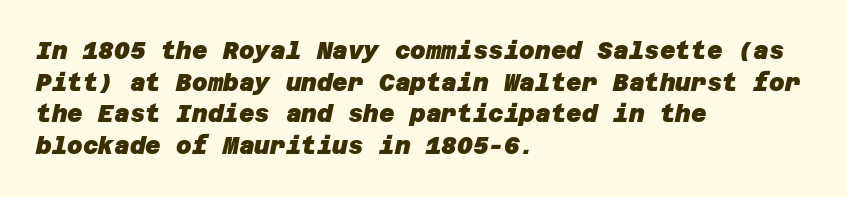
{"bold": "yes", "underline": "no", "align": "left", "line_spacing": "normal", "line_spacing_ratio": 1.32, "letter_spacing": "normal", "letter_spacing_em": 0.0, "glyph_px": 24}
